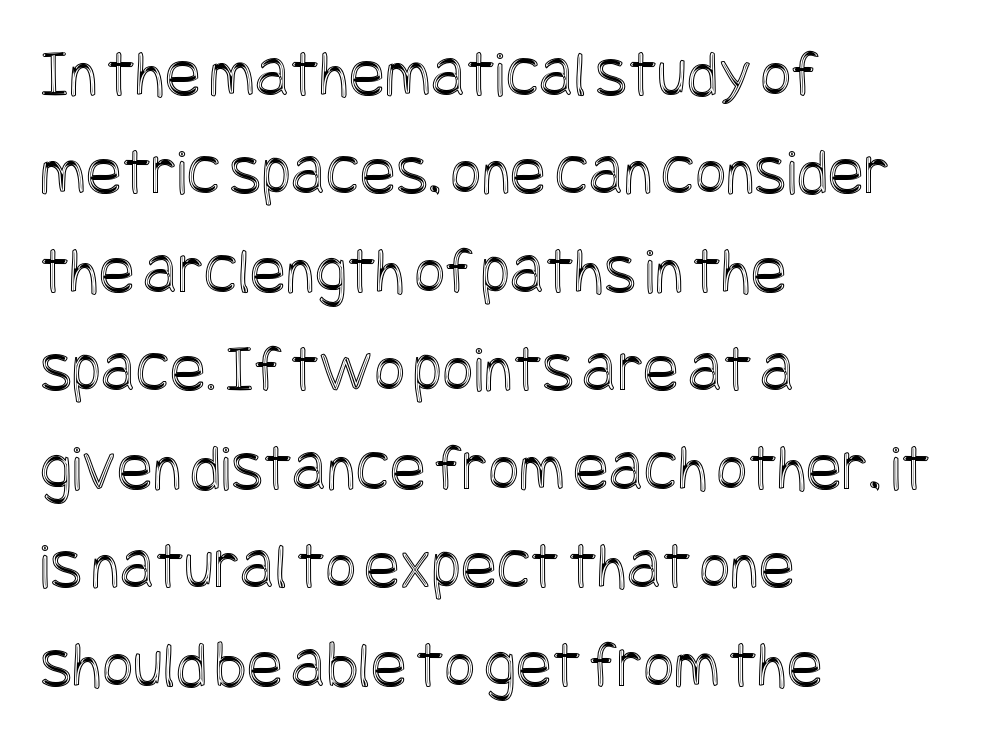
The image shows 67 px condensed type, upright; set left-aligned, normal line spacing (1.47x), normal letter spacing, not underlined; a large x-height.
